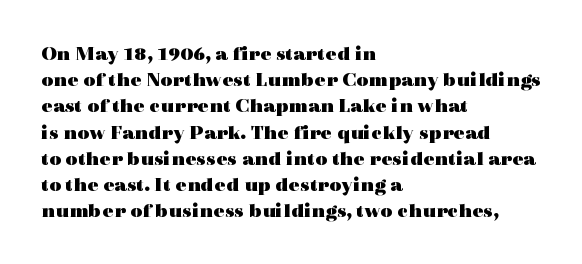
Does the weight exceed regular? Yes, all the way to bold. A typesetter would mark this as roman, not italic. The glyphs are unaccompanied by any horizontal stroke below them. Interline gaps are of average width in this sample. The horizontal fit of the characters is conventional and even.
